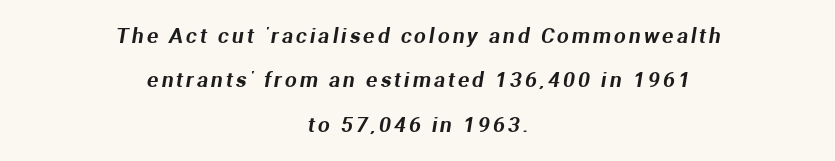
{"underline": "no", "align": "center", "line_spacing": "loose", "line_spacing_ratio": 2.11, "glyph_px": 21}
